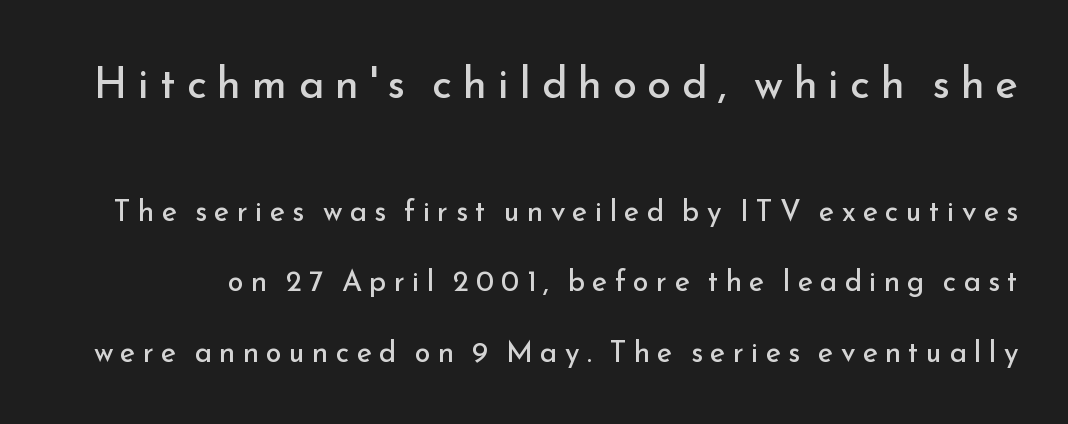
The face used here is a sans, in the tradition of grotesques and geometrics. Think of a printed novel: that variable character pitch is what you see here. Weight class: somewhere from thin through regular. Quick note: interline space is abundant. Bigger letters appear in the top chunk; the bottom chunk is reduced.
